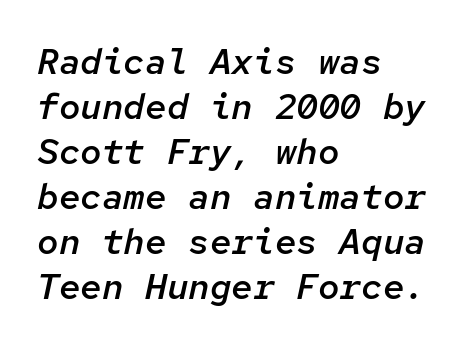
The image shows 36 px semibold type, italic (leaning right), monospaced; set left-aligned, normal line spacing (1.25x), normal letter spacing, not underlined; low stroke contrast and a medium x-height.
